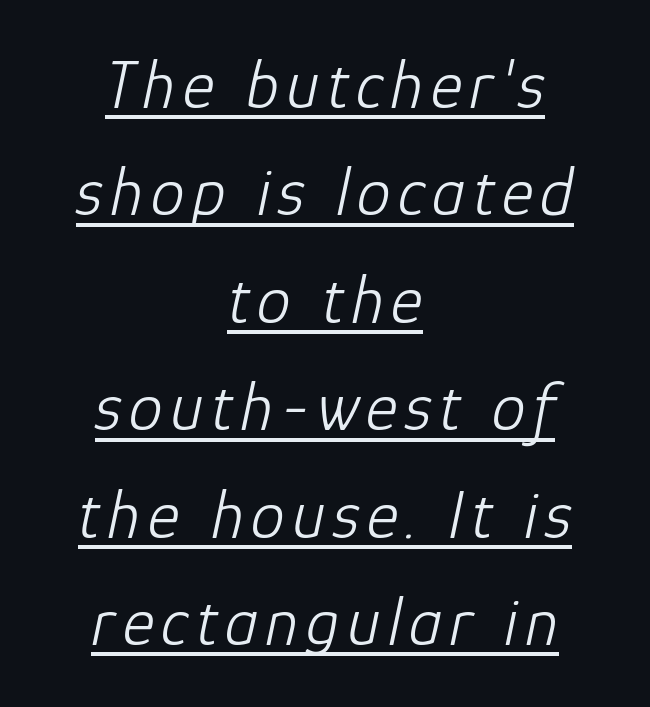
The image shows 68 px light type, italic (leaning right); set centered, normal line spacing (1.58x), underlined; low stroke contrast and a medium x-height.
